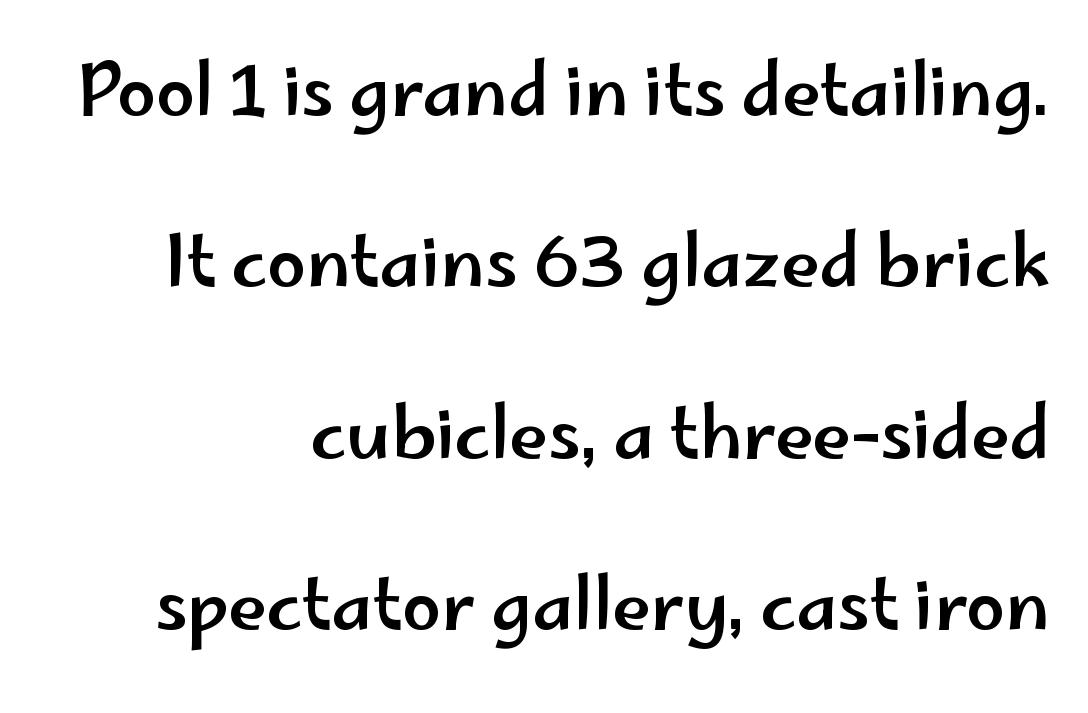
Q: Is the text italic (slanted)? A: No, it is upright.
Q: Is the typeface a serif or a sans-serif typeface? A: Sans-serif.
Q: Is the text underlined? A: No.
Q: How is the paragraph aligned? A: Right-aligned.
Q: Is the spacing between letters normal or unusually wide? A: Normal.
Q: Is the spacing between lines tight, normal or loose? A: Loose.
Q: Width (condensed, normal, or wide)? A: Wide.
Q: Stroke contrast? A: Low.
Q: x-height? A: Small.
Q: Monospaced? A: No.
